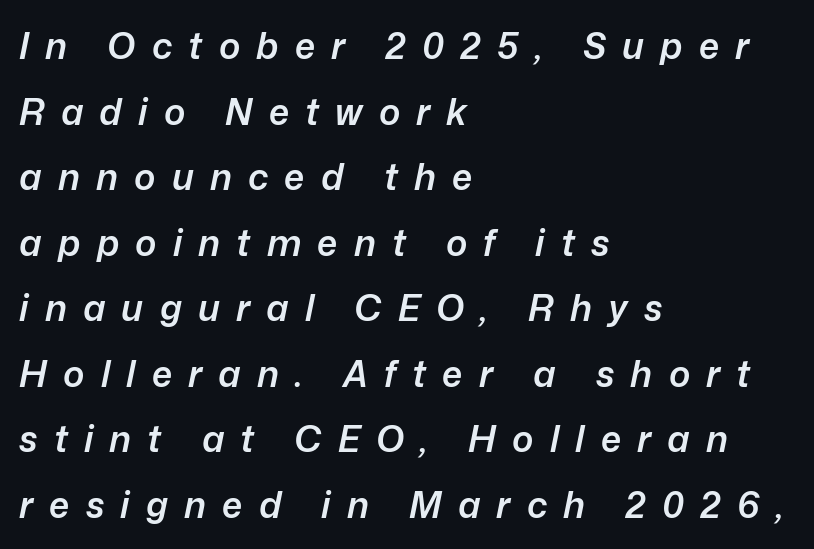
{"italic": "yes", "lean": "right", "slant_degrees": 12, "bold": "semi", "weight": "semibold", "width": "normal", "stroke_contrast": "low", "x_height": "medium", "monospaced": "no", "underline": "no", "align": "left", "line_spacing_ratio": 1.82, "letter_spacing": "wide", "letter_spacing_em": 0.45, "glyph_px": 36}
